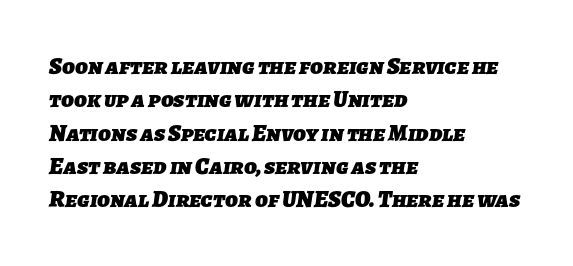
The image shows 24 px bold type; set left-aligned, normal line spacing (1.39x), normal letter spacing, not underlined.
